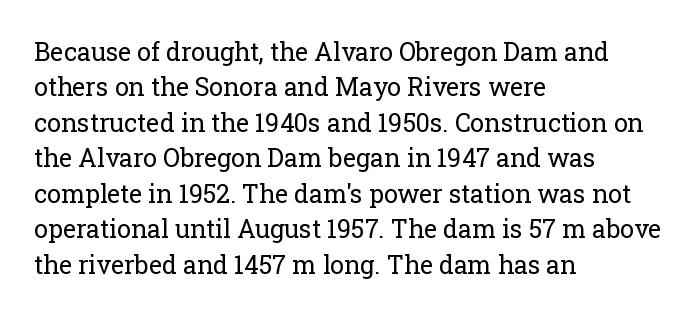
The image shows 25 px text type, upright; set left-aligned, normal line spacing (1.42x), normal letter spacing, not underlined.
